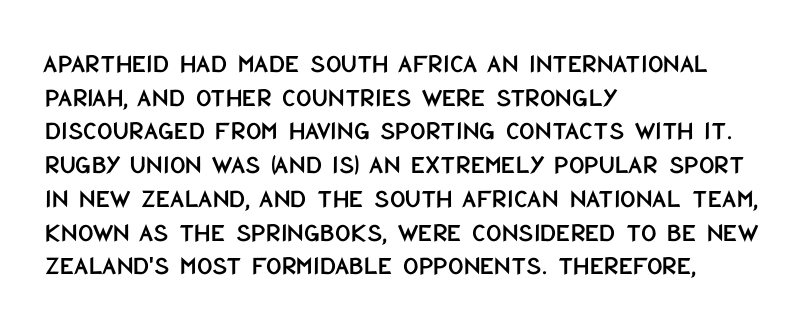
The image shows 27 px text type, upright; set left-aligned, normal line spacing (1.25x), normal letter spacing, not underlined.
